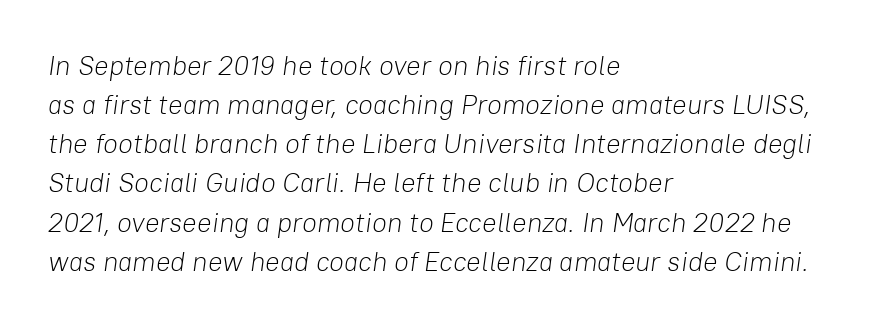
{"italic": "yes", "lean": "right", "slant_degrees": 8, "bold": "no", "underline": "no", "align": "left", "line_spacing": "normal", "line_spacing_ratio": 1.45, "letter_spacing": "normal", "letter_spacing_em": 0.0, "glyph_px": 27}
